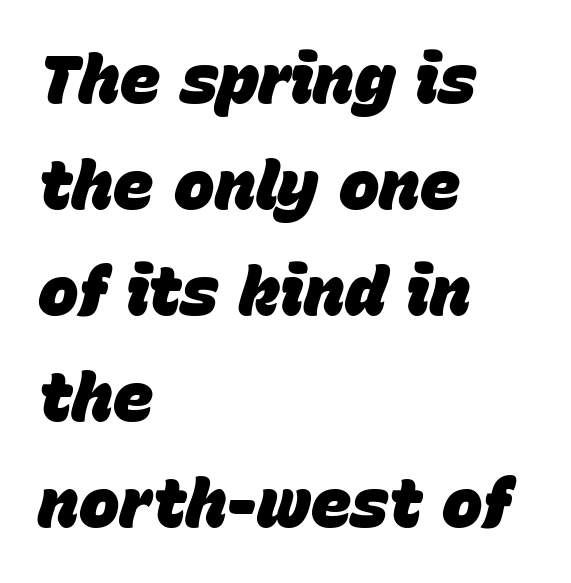
The image shows 68 px heavy type, italic (leaning right); set left-aligned, normal line spacing (1.56x), normal letter spacing, not underlined; low stroke contrast and a large x-height.
